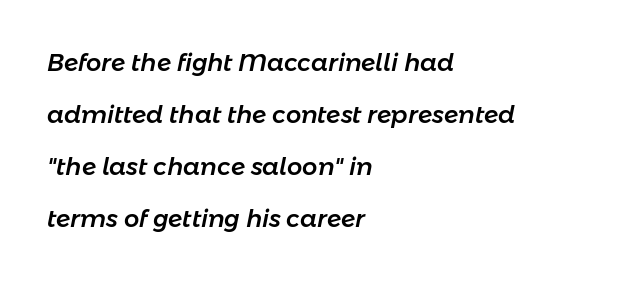
{"italic": "yes", "lean": "right", "slant_degrees": 11, "underline": "no", "align": "left", "line_spacing": "loose", "line_spacing_ratio": 2.17, "letter_spacing": "normal", "letter_spacing_em": 0.0, "glyph_px": 24}
